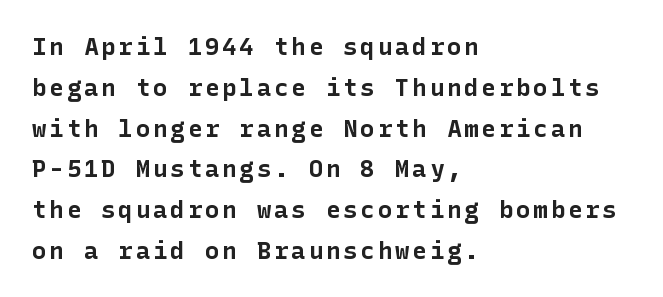
Q: Is the text bold? A: Yes.
Q: Is the text italic (slanted)? A: No, it is upright.
Q: Is the text underlined? A: No.
Q: How is the paragraph aligned? A: Left-aligned.
Q: Is the spacing between lines tight, normal or loose? A: Normal.
